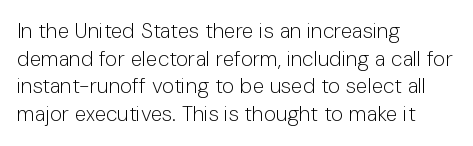
Q: Is the text bold? A: No.
Q: Is the text italic (slanted)? A: No, it is upright.
Q: Is the text underlined? A: No.
Q: How is the paragraph aligned? A: Left-aligned.
Q: Is the spacing between letters normal or unusually wide? A: Normal.
Q: Is the spacing between lines tight, normal or loose? A: Normal.
